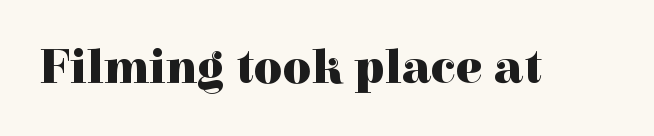
{"serif": "yes", "italic": "no", "bold": "yes", "weight": "heavy", "width": "normal", "x_height": "medium", "monospaced": "no", "underline": "no", "letter_spacing": "normal", "letter_spacing_em": 0.0, "glyph_px": 49}
